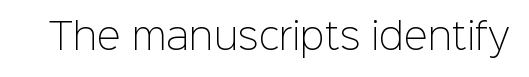
Each letter's strokes conclude bluntly, with no projecting serifs. Does the lettering tilt? It doesn't — this is upright. These lines are rendered in a variable-pitch font. The space directly below the letters is spotless.
